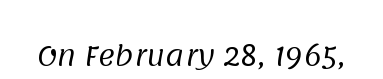
Vertical stems look standard width or narrower in stroke. Unmarked baselines from the first word to the last. There is no visible air inserted between adjacent glyphs.
